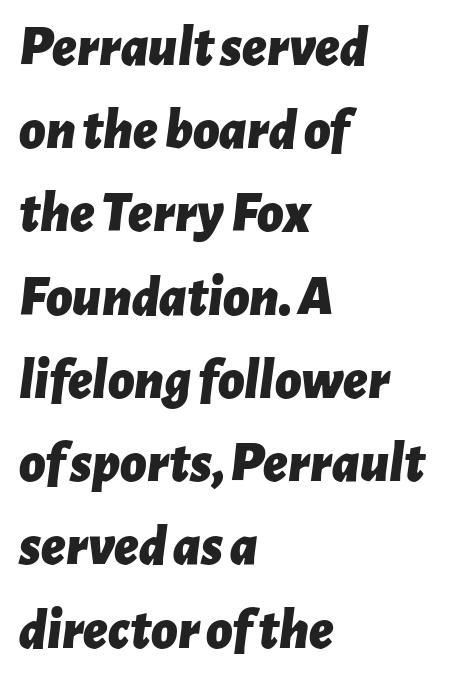
{"italic": "yes", "lean": "right", "slant_degrees": 7, "bold": "yes", "weight": "bold", "width": "normal", "stroke_contrast": "low", "x_height": "medium", "monospaced": "no", "underline": "no", "align": "left", "line_spacing": "normal", "line_spacing_ratio": 1.46, "letter_spacing": "normal", "letter_spacing_em": 0.0, "glyph_px": 57}
